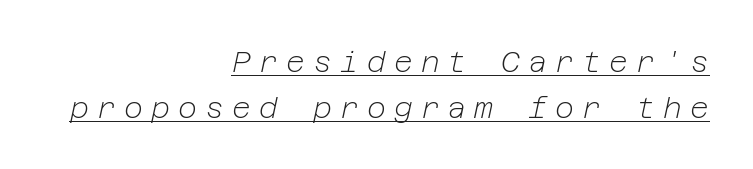
The image shows 29 px light type, italic (leaning right); set right-aligned, normal line spacing (1.58x), unusually wide letter spacing (+0.28 em), underlined; low stroke contrast and a medium x-height.
